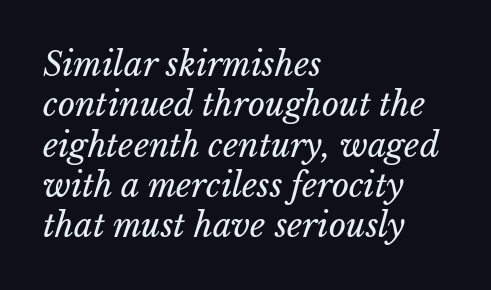
The ragged edge is on the right, which tells us the setting is flush left. Here the glyphs are tracked normally, forming tight word shapes. The space directly below the letters is spotless. Stroke thickness stays within the range of a standard reading face or lighter. Do the characters align in a grid? No, the font is proportional.
